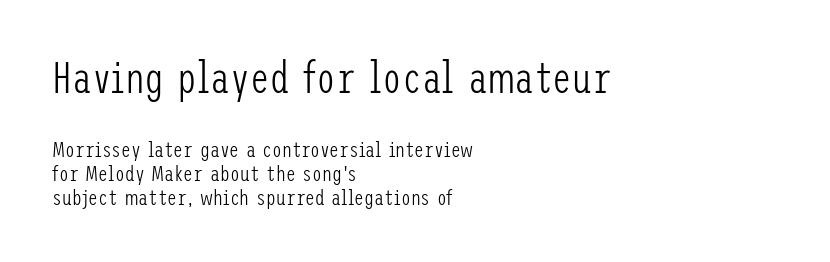
Q: Is the text bold? A: No.
Q: Is the text italic (slanted)? A: No, it is upright.
Q: Is the typeface a serif or a sans-serif typeface? A: Sans-serif.
Q: Is the text underlined? A: No.
Q: How is the paragraph aligned? A: Left-aligned.
Q: Is the spacing between letters normal or unusually wide? A: Normal.
Q: Is the spacing between lines tight, normal or loose? A: Tight.
Q: Which block of text is set in a larger size, the first (top) or the second (bottom)? A: The first (top) one.
Q: Width (condensed, normal, or wide)? A: Condensed.
Q: Stroke contrast? A: Low.
Q: x-height? A: Medium.
